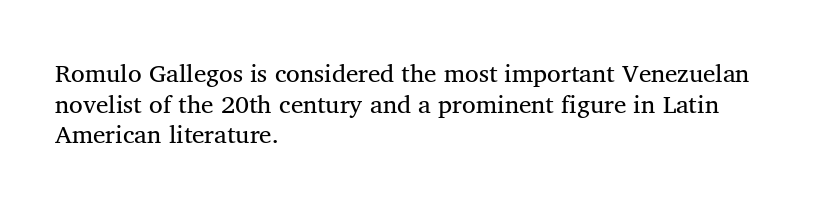
{"bold": "no", "underline": "no", "align": "left", "line_spacing_ratio": 1.23, "letter_spacing": "normal", "letter_spacing_em": 0.0, "glyph_px": 25}
